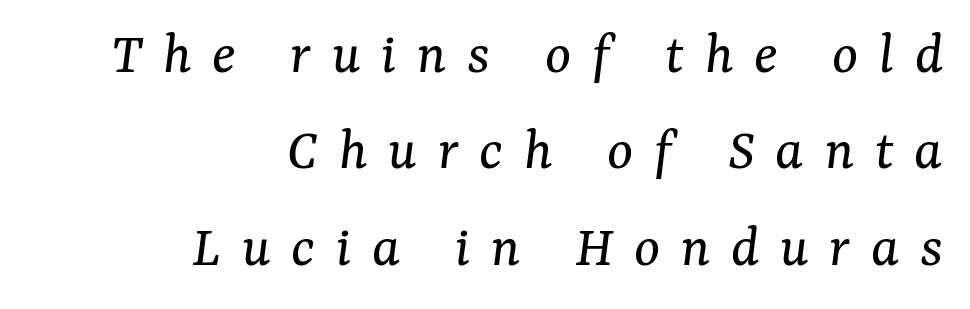
The space beneath each line is pristine and unruled. This is oblique type, the kind used for emphasis or titles. Teacher's note: observe the even right margin — that is flush-right alignment. You could not count columns in this text — the font is proportionally spaced.
